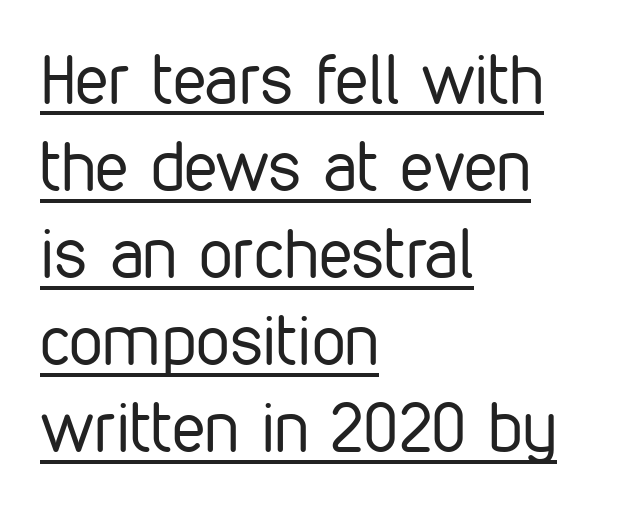
{"serif": "no", "italic": "no", "bold": "no", "weight": "regular", "width": "condensed", "stroke_contrast": "low", "x_height": "medium", "monospaced": "no", "underline": "yes", "align": "left", "line_spacing": "normal", "line_spacing_ratio": 1.28, "letter_spacing": "normal", "letter_spacing_em": 0.0, "glyph_px": 68}
